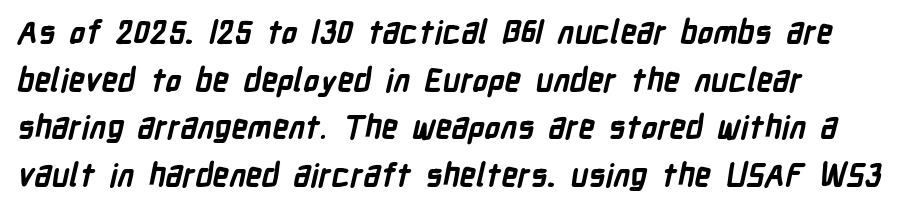
{"serif": "no", "bold": "yes", "weight": "bold", "width": "condensed", "stroke_contrast": "low", "x_height": "medium", "monospaced": "no", "underline": "no", "align": "left", "line_spacing": "normal", "line_spacing_ratio": 1.49, "letter_spacing": "normal", "letter_spacing_em": 0.0, "glyph_px": 32}
